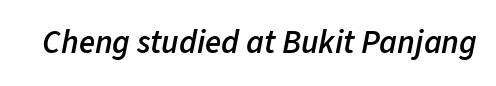
The image shows 33 px semibold type, italic (leaning right); set normal letter spacing, not underlined; low stroke contrast and a medium x-height.
